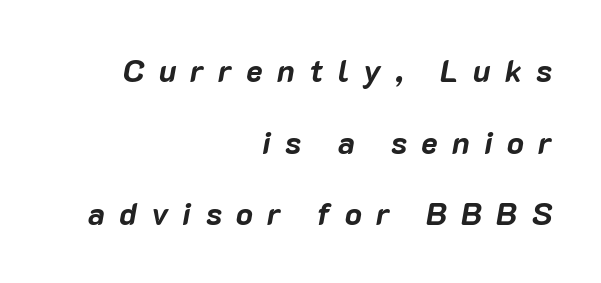
Q: Is the text bold? A: Yes.
Q: Is the text italic (slanted)? A: Yes, it leans right by about 10 degrees.
Q: Is the text underlined? A: No.
Q: How is the paragraph aligned? A: Right-aligned.
Q: Is the spacing between letters normal or unusually wide? A: Unusually wide.
Q: Is the spacing between lines tight, normal or loose? A: Loose.
Q: Width (condensed, normal, or wide)? A: Normal.
Q: Stroke contrast? A: Low.
Q: x-height? A: Medium.
Q: Monospaced? A: No.
